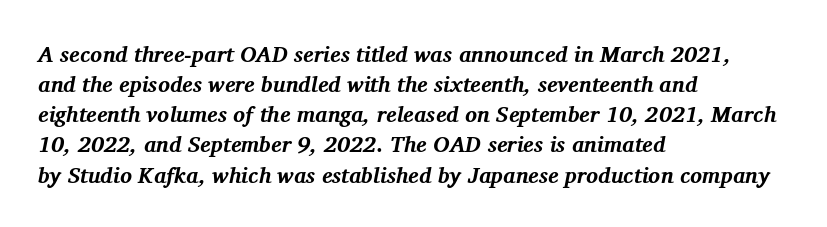
Each new line begins a customary step beneath the previous one. Each line starts at the same left margin while the right side varies. Short note: letters normally spaced. Type without underlining.
